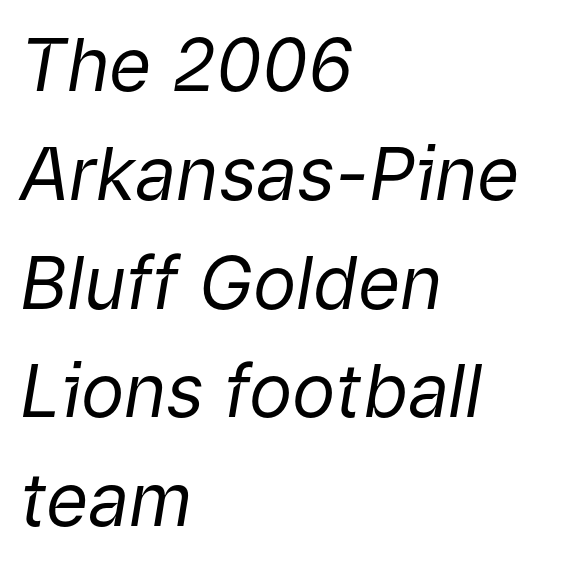
Q: Is the text bold? A: No.
Q: Is the text italic (slanted)? A: Yes, it leans right by about 9 degrees.
Q: Is the text underlined? A: No.
Q: How is the paragraph aligned? A: Left-aligned.
Q: Is the spacing between letters normal or unusually wide? A: Normal.
Q: Is the spacing between lines tight, normal or loose? A: Normal.
Q: Width (condensed, normal, or wide)? A: Normal.
Q: Stroke contrast? A: Low.
Q: x-height? A: Medium.
Q: Monospaced? A: No.
